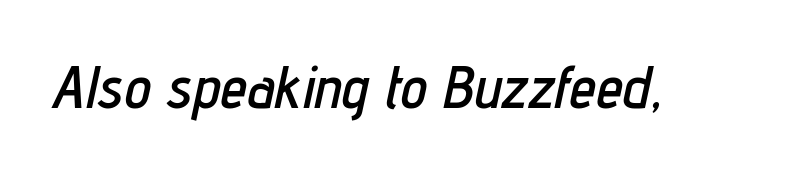
This is oblique type, the kind used for emphasis or titles. The type is set solid horizontally, with unmodified tracking. Bare-footed words on every line. Spacing verdict: proportional, widths tailored to each character.
